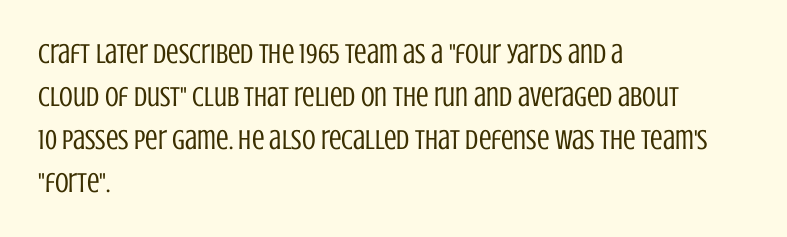
Nope, not italic — everything's standing straight. This sample has the flowing, uneven cadence of proportional lettering. Compared with typical body copy, the letter spacing here is the same. Type style note: lacks serifs. This reads as an unemphasized weight, regular at the heaviest.
